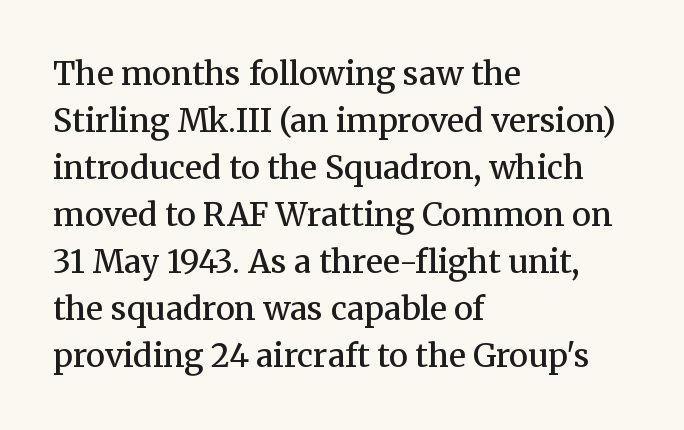
Q: Is the text bold? A: Semi-bold.
Q: Is the text italic (slanted)? A: No, it is upright.
Q: Is the typeface a serif or a sans-serif typeface? A: Serif.
Q: Is the text underlined? A: No.
Q: How is the paragraph aligned? A: Left-aligned.
Q: Is the spacing between letters normal or unusually wide? A: Normal.
Q: Is the spacing between lines tight, normal or loose? A: Normal.
Q: Width (condensed, normal, or wide)? A: Normal.
Q: Stroke contrast? A: Medium.
Q: x-height? A: Medium.
Q: Monospaced? A: No.
